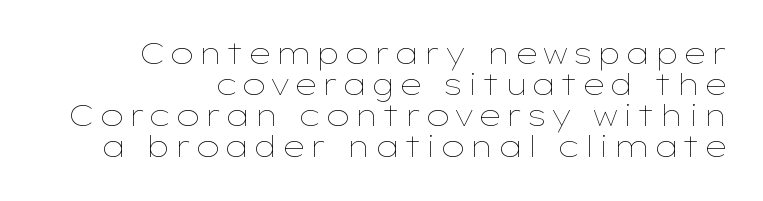
The image shows 29 px thin, wide type, upright; set tight line spacing (1.07x), not underlined; low stroke contrast and a medium x-height.
